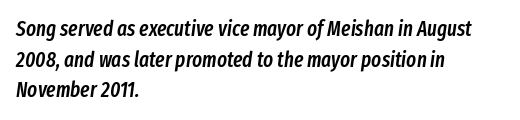
The image shows 21 px text type, italic (leaning right); set left-aligned, normal line spacing (1.46x), normal letter spacing, not underlined.
